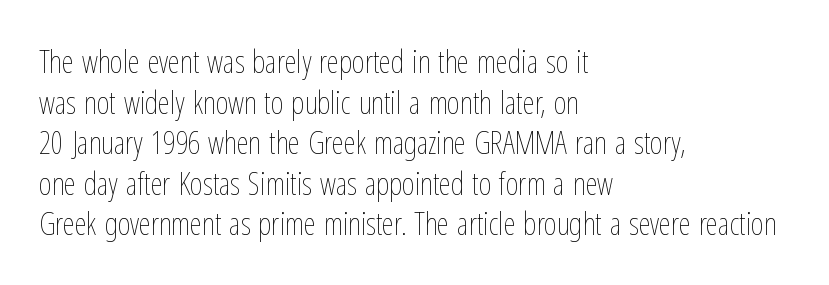
Proportional: the letters do not fall into vertical columns. The passage shown is not bold in any degree. Does extra space separate the letters? No, they use regular spacing. Short and long lines alike share a common starting point at left. Each row of text sits above clean, open space. The letters stand straight up with perfectly vertical stems.
